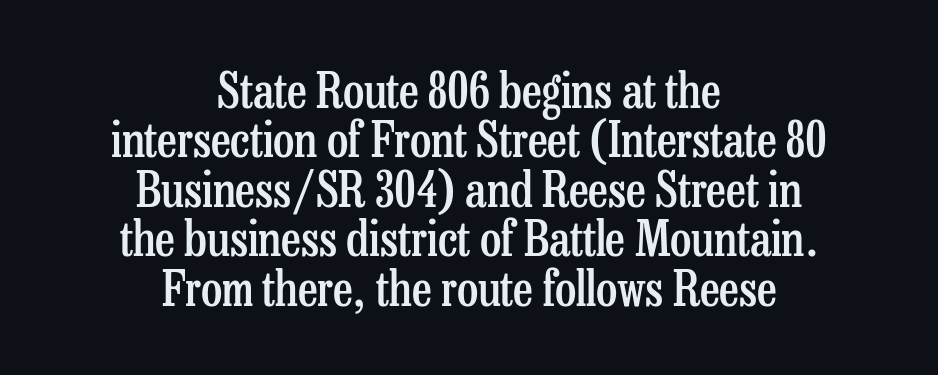
Leading: reduced. There is no visible air inserted between adjacent glyphs. Quick note: not italic, upright. Type without underlining. The text was rendered using a seriffed face with decorative stroke endings. Character widths vary here, with narrow letters taking less room than wide ones.
